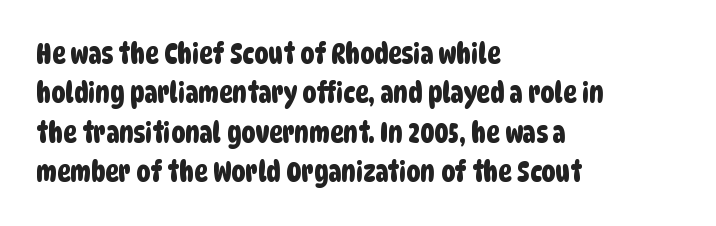
{"serif": "no", "width": "condensed", "stroke_contrast": "low", "x_height": "large", "monospaced": "no", "underline": "no", "align": "left", "line_spacing": "normal", "line_spacing_ratio": 1.41, "letter_spacing": "normal", "letter_spacing_em": 0.0, "glyph_px": 28}
